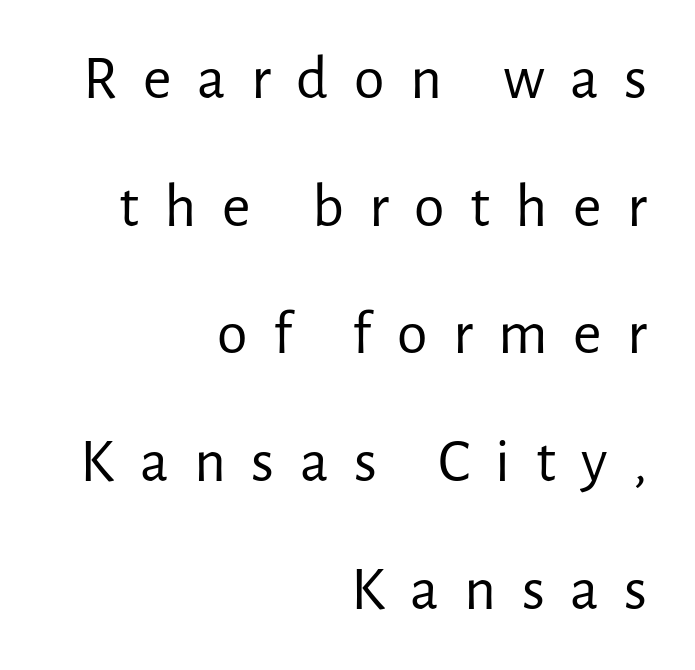
Q: Is the text bold? A: No.
Q: Is the text italic (slanted)? A: No, it is upright.
Q: Is the typeface a serif or a sans-serif typeface? A: Sans-serif.
Q: Is the text underlined? A: No.
Q: How is the paragraph aligned? A: Right-aligned.
Q: Is the spacing between letters normal or unusually wide? A: Unusually wide.
Q: Is the spacing between lines tight, normal or loose? A: Loose.
Q: Width (condensed, normal, or wide)? A: Normal.
Q: Stroke contrast? A: Low.
Q: x-height? A: Medium.
Q: Monospaced? A: No.
